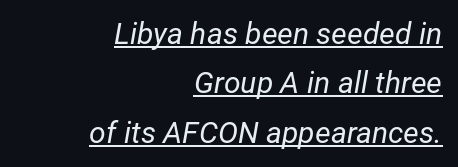
Q: Is the text bold? A: No.
Q: Is the text italic (slanted)? A: Yes, it leans right by about 12 degrees.
Q: Is the text underlined? A: Yes.
Q: How is the paragraph aligned? A: Right-aligned.
Q: Is the spacing between letters normal or unusually wide? A: Normal.
Q: Is the spacing between lines tight, normal or loose? A: Normal.
Q: Width (condensed, normal, or wide)? A: Normal.
Q: Stroke contrast? A: Low.
Q: x-height? A: Medium.
Q: Monospaced? A: No.
